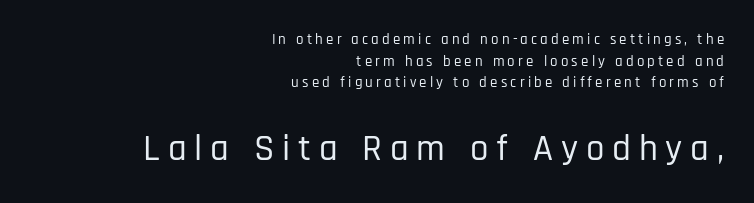
The image shows 37 px condensed sans-serif type, upright; set right-aligned, normal line spacing (1.45x), unusually wide letter spacing (+0.21 em), not underlined; the second (bottom) block is 2.47x larger; low stroke contrast and a large x-height.
